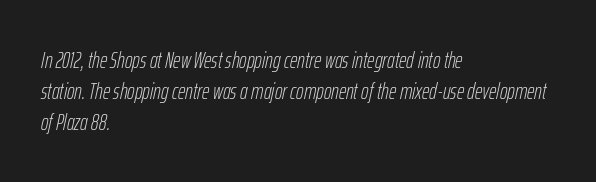
{"italic": "yes", "lean": "right", "slant_degrees": 12, "bold": "no", "underline": "no", "align": "left", "line_spacing": "normal", "line_spacing_ratio": 1.34, "letter_spacing": "normal", "letter_spacing_em": 0.0, "glyph_px": 23}
